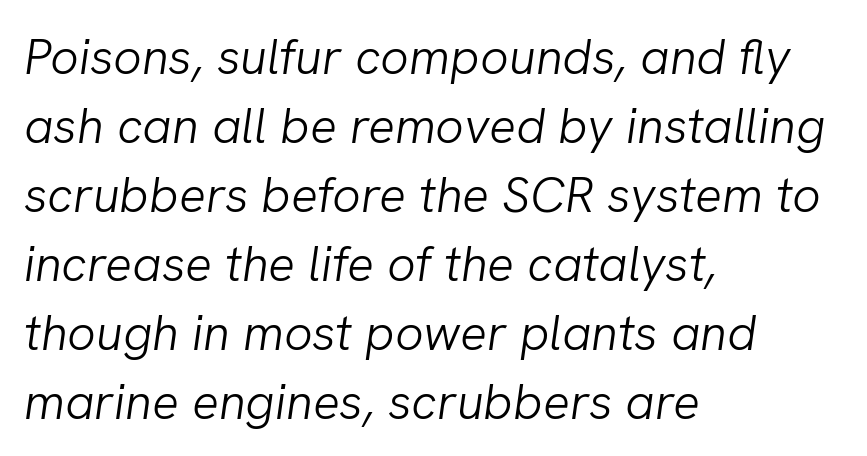
Stroke mass is kept to a normal reading level or below. The space directly below the letters is spotless. Varying glyph widths throughout — classic text-font behaviour. Does extra space separate the letters? No, they use regular spacing. The font's italic variant was chosen for this text.
